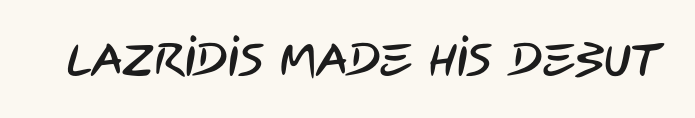
The image shows 46 px condensed sans-serif type; set normal letter spacing, not underlined; low stroke contrast and a large x-height.
